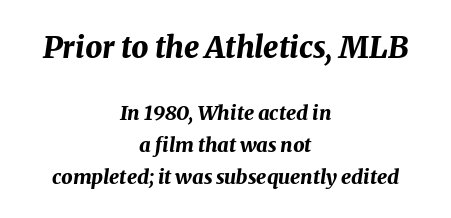
Q: Is the text bold? A: Yes.
Q: Is the text italic (slanted)? A: Yes, it leans right by about 8 degrees.
Q: Is the text underlined? A: No.
Q: How is the paragraph aligned? A: Centered.
Q: Is the spacing between letters normal or unusually wide? A: Normal.
Q: Is the spacing between lines tight, normal or loose? A: Normal.
Q: Which block of text is set in a larger size, the first (top) or the second (bottom)? A: The first (top) one.
Q: Width (condensed, normal, or wide)? A: Normal.
Q: Stroke contrast? A: Medium.
Q: x-height? A: Medium.
Q: Monospaced? A: No.
